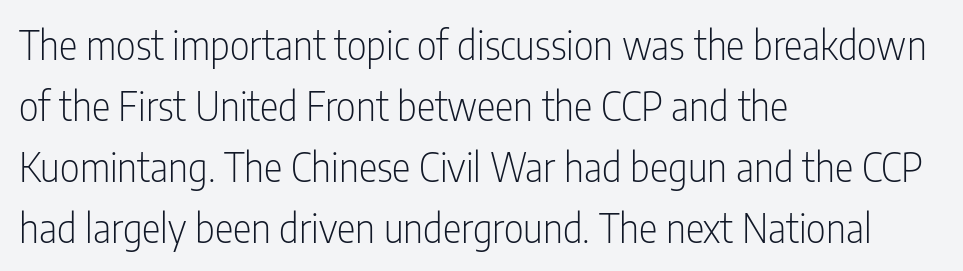
{"serif": "no", "italic": "no", "bold": "no", "weight": "light", "width": "condensed", "stroke_contrast": "low", "x_height": "medium", "monospaced": "no", "underline": "no", "align": "left", "line_spacing": "normal", "line_spacing_ratio": 1.56, "letter_spacing": "normal", "letter_spacing_em": 0.0, "glyph_px": 39}
